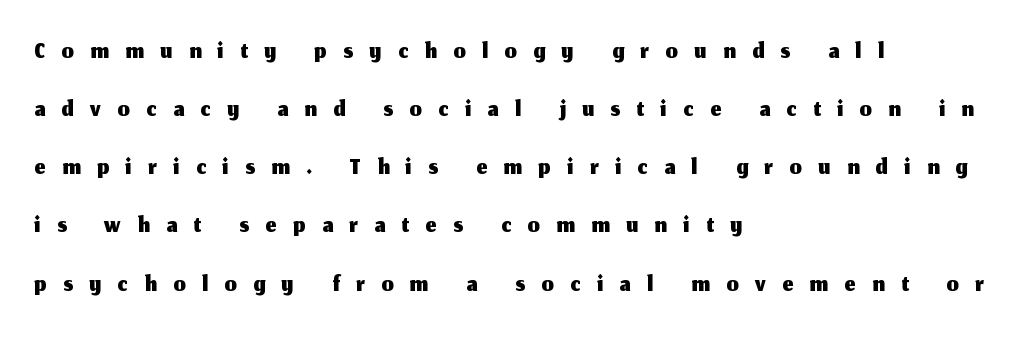
Q: Is the text italic (slanted)? A: No, it is upright.
Q: Is the typeface a serif or a sans-serif typeface? A: Sans-serif.
Q: Is the text underlined? A: No.
Q: How is the paragraph aligned? A: Left-aligned.
Q: Is the spacing between letters normal or unusually wide? A: Unusually wide.
Q: Is the spacing between lines tight, normal or loose? A: Normal.
Q: Width (condensed, normal, or wide)? A: Normal.
Q: Stroke contrast? A: Medium.
Q: x-height? A: Medium.
Q: Monospaced? A: No.
